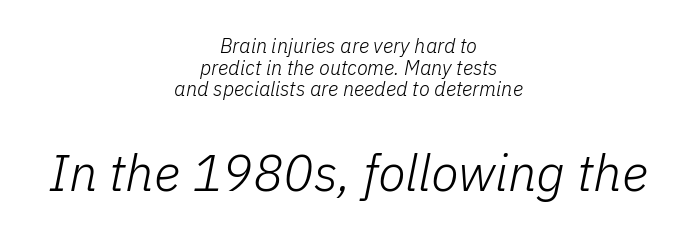
The image shows 51 px light type, italic (leaning right); set centered, tight line spacing (1.08x), normal letter spacing, not underlined; the second (bottom) block is 2.55x larger; low stroke contrast and a medium x-height.
